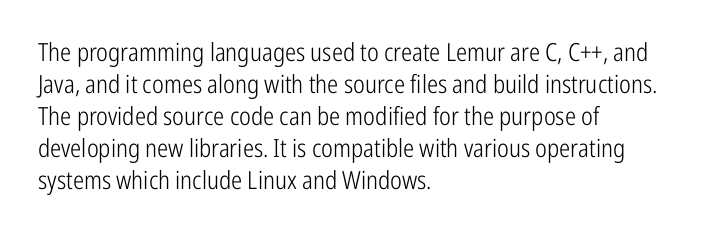
Q: Is the text bold? A: No.
Q: Is the text italic (slanted)? A: No, it is upright.
Q: Is the text underlined? A: No.
Q: How is the paragraph aligned? A: Left-aligned.
Q: Is the spacing between letters normal or unusually wide? A: Normal.
Q: Is the spacing between lines tight, normal or loose? A: Normal.
